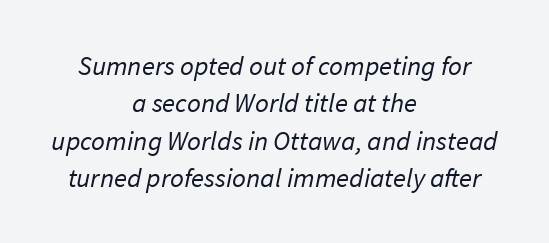
Q: Is the text bold? A: No.
Q: Is the text underlined? A: No.
Q: How is the paragraph aligned? A: Centered.
Q: Is the spacing between letters normal or unusually wide? A: Normal.
Q: Is the spacing between lines tight, normal or loose? A: Normal.
